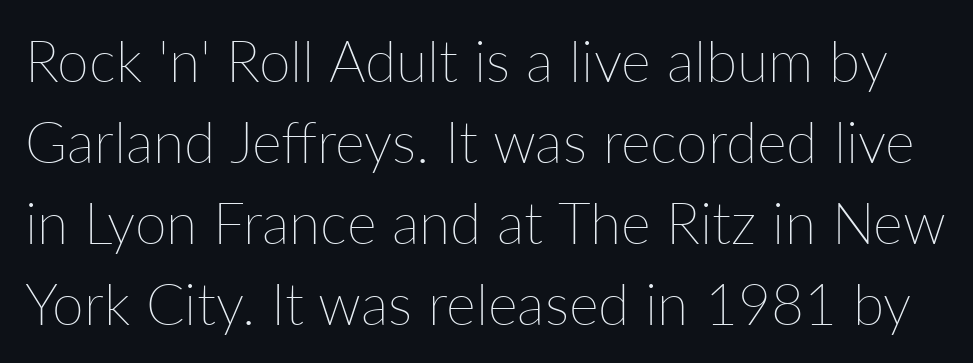
{"italic": "no", "bold": "no", "weight": "thin", "width": "normal", "stroke_contrast": "low", "x_height": "medium", "monospaced": "no", "underline": "no", "line_spacing": "normal", "line_spacing_ratio": 1.42, "letter_spacing": "normal", "letter_spacing_em": 0.0, "glyph_px": 57}
